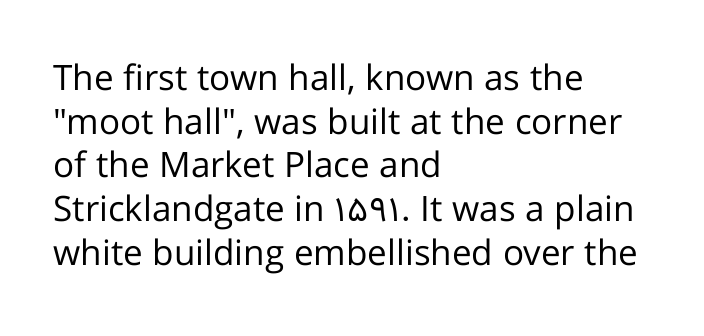
{"serif": "no", "italic": "no", "bold": "no", "weight": "regular", "width": "normal", "stroke_contrast": "low", "x_height": "medium", "monospaced": "no", "underline": "no", "align": "left", "line_spacing": "normal", "line_spacing_ratio": 1.25, "letter_spacing": "normal", "letter_spacing_em": 0.0, "glyph_px": 35}
